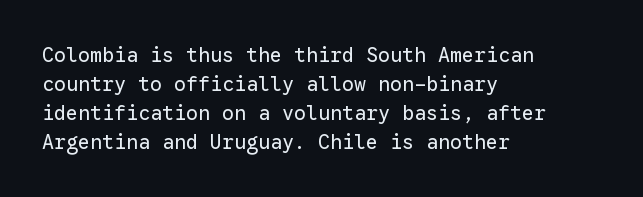
{"italic": "no", "bold": "no", "underline": "no", "align": "left", "line_spacing": "normal", "line_spacing_ratio": 1.45, "letter_spacing": "normal", "letter_spacing_em": 0.0, "glyph_px": 20}
